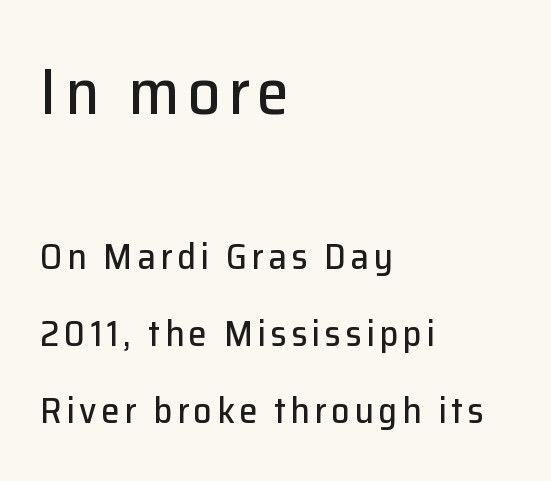
The image shows 65 px sans-serif type, upright; set left-aligned, loose line spacing (2.08x), not underlined; the first (top) block is 1.76x larger; low stroke contrast and a medium x-height.
